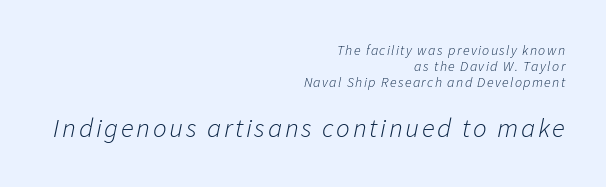
{"italic": "yes", "lean": "right", "slant_degrees": 11, "bold": "no", "underline": "no", "align": "right", "line_spacing": "tight", "line_spacing_ratio": 1.13, "larger_block": "second", "size_ratio": 1.93, "glyph_px": 27}
